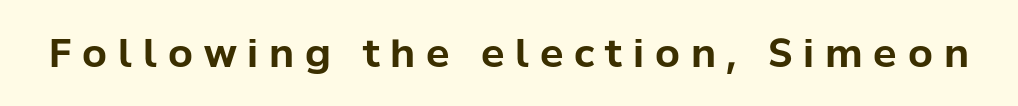
The image shows 39 px bold sans-serif type, upright; set unusually wide letter spacing (+0.28 em), not underlined; low stroke contrast and a medium x-height.
